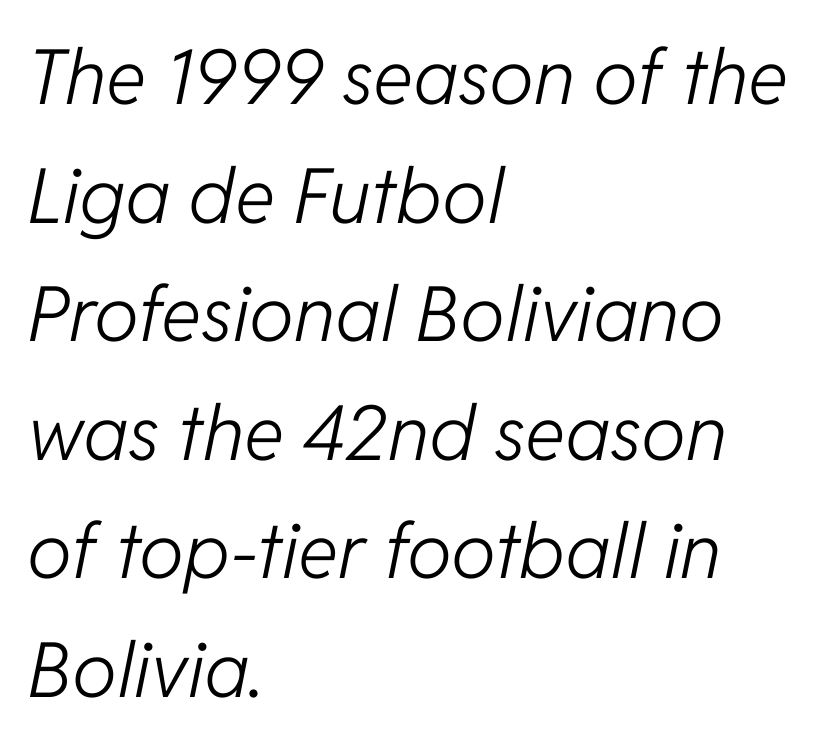
{"italic": "yes", "lean": "right", "slant_degrees": 11, "bold": "no", "weight": "light", "width": "normal", "stroke_contrast": "low", "x_height": "medium", "monospaced": "no", "underline": "no", "align": "left", "line_spacing": "normal", "line_spacing_ratio": 1.56, "letter_spacing": "normal", "letter_spacing_em": 0.0, "glyph_px": 76}
